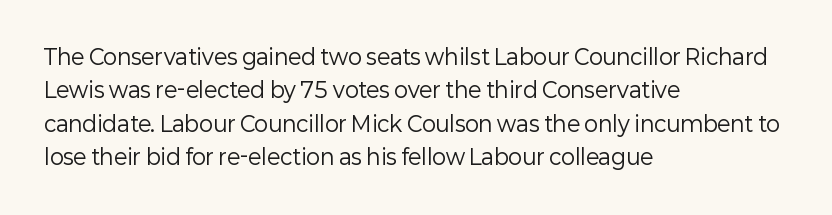
Q: Is the text bold? A: No.
Q: Is the text italic (slanted)? A: No, it is upright.
Q: Is the text underlined? A: No.
Q: How is the paragraph aligned? A: Left-aligned.
Q: Is the spacing between letters normal or unusually wide? A: Normal.
Q: Is the spacing between lines tight, normal or loose? A: Normal.
